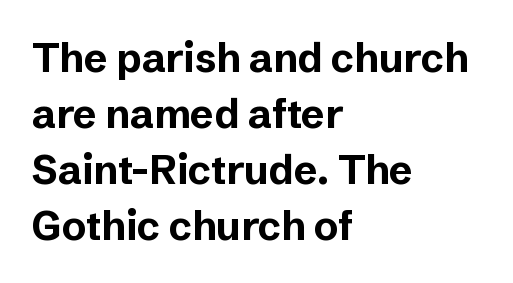
Q: Is the text bold? A: Yes.
Q: Is the text italic (slanted)? A: No, it is upright.
Q: Is the typeface a serif or a sans-serif typeface? A: Sans-serif.
Q: Is the text underlined? A: No.
Q: How is the paragraph aligned? A: Left-aligned.
Q: Is the spacing between letters normal or unusually wide? A: Normal.
Q: Is the spacing between lines tight, normal or loose? A: Normal.
Q: Width (condensed, normal, or wide)? A: Normal.
Q: Stroke contrast? A: Low.
Q: x-height? A: Medium.
Q: Monospaced? A: No.
